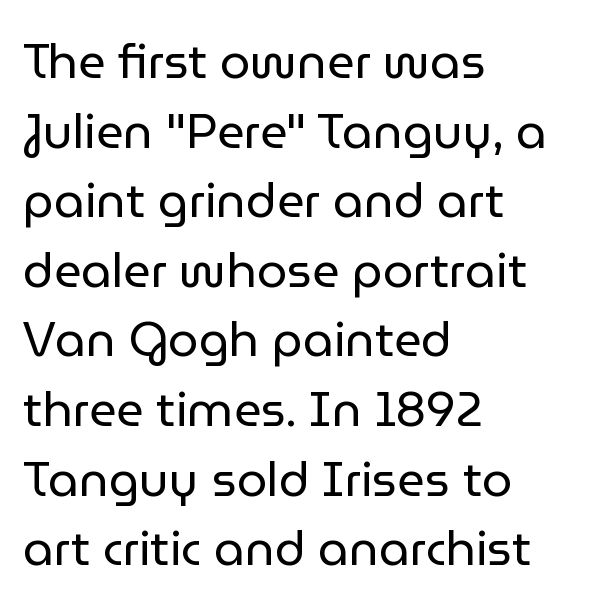
Q: Is the text bold? A: No.
Q: Is the text italic (slanted)? A: No, it is upright.
Q: Is the typeface a serif or a sans-serif typeface? A: Sans-serif.
Q: Is the text underlined? A: No.
Q: How is the paragraph aligned? A: Left-aligned.
Q: Is the spacing between letters normal or unusually wide? A: Normal.
Q: Is the spacing between lines tight, normal or loose? A: Normal.
Q: Width (condensed, normal, or wide)? A: Normal.
Q: Stroke contrast? A: Low.
Q: x-height? A: Medium.
Q: Monospaced? A: No.
